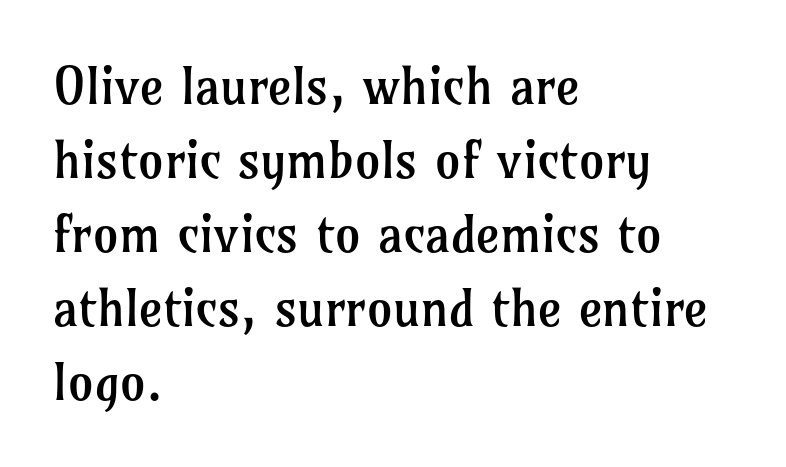
Q: Is the text bold? A: No.
Q: Is the text italic (slanted)? A: No, it is upright.
Q: Is the typeface a serif or a sans-serif typeface? A: Serif.
Q: Is the text underlined? A: No.
Q: How is the paragraph aligned? A: Left-aligned.
Q: Is the spacing between letters normal or unusually wide? A: Normal.
Q: Is the spacing between lines tight, normal or loose? A: Normal.
Q: Width (condensed, normal, or wide)? A: Normal.
Q: Stroke contrast? A: Low.
Q: x-height? A: Medium.
Q: Monospaced? A: No.
